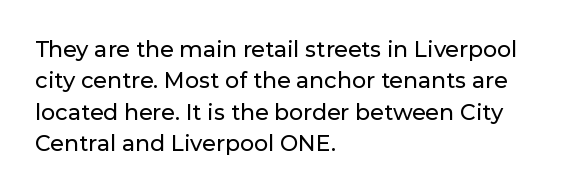
{"italic": "no", "underline": "no", "align": "left", "line_spacing": "normal", "line_spacing_ratio": 1.43, "letter_spacing": "normal", "letter_spacing_em": 0.0, "glyph_px": 22}
